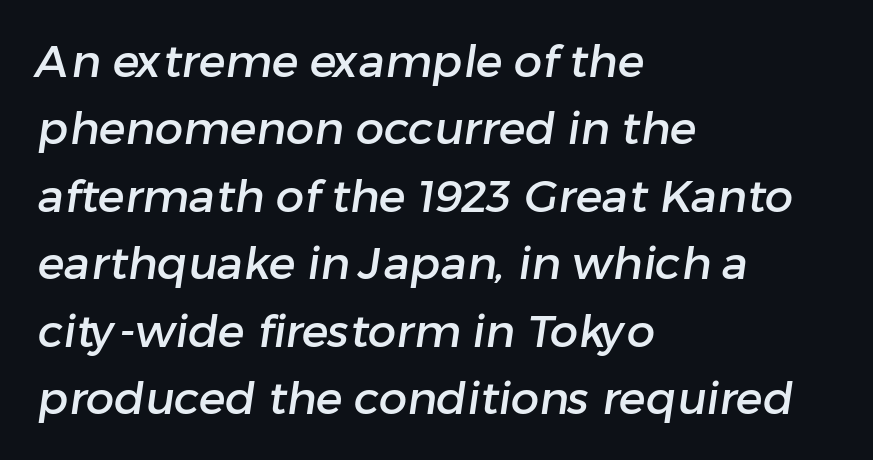
Q: Is the typeface a serif or a sans-serif typeface? A: Sans-serif.
Q: Is the text underlined? A: No.
Q: How is the paragraph aligned? A: Left-aligned.
Q: Is the spacing between letters normal or unusually wide? A: Normal.
Q: Is the spacing between lines tight, normal or loose? A: Normal.
Q: Width (condensed, normal, or wide)? A: Normal.
Q: Stroke contrast? A: Low.
Q: x-height? A: Medium.
Q: Monospaced? A: No.
